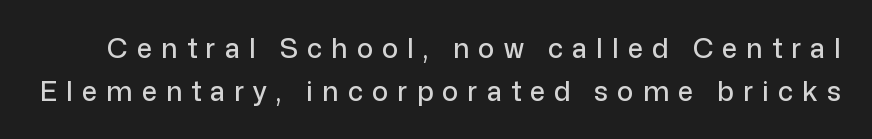
Q: Is the text italic (slanted)? A: No, it is upright.
Q: Is the text underlined? A: No.
Q: Is the spacing between letters normal or unusually wide? A: Unusually wide.
Q: Is the spacing between lines tight, normal or loose? A: Normal.
